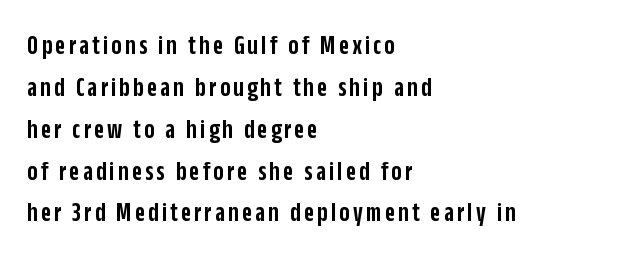
{"italic": "no", "bold": "semi", "underline": "no", "align": "left", "line_spacing": "normal", "line_spacing_ratio": 1.55, "glyph_px": 27}
